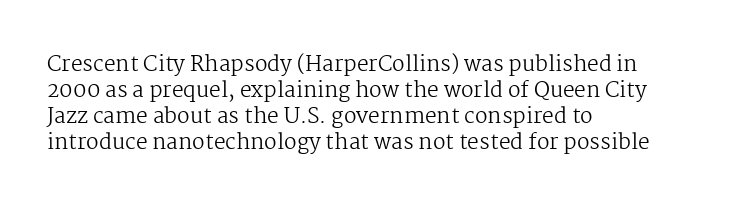
The typography opts for an upright posture over an oblique one. Unmarked baselines from the first word to the last. Students, note that the glyphs here touch the page at normal intervals. Which margin do the lines hug? The left one — the right edge is uneven. The typesetting does not lean heavy: it is not bold.
